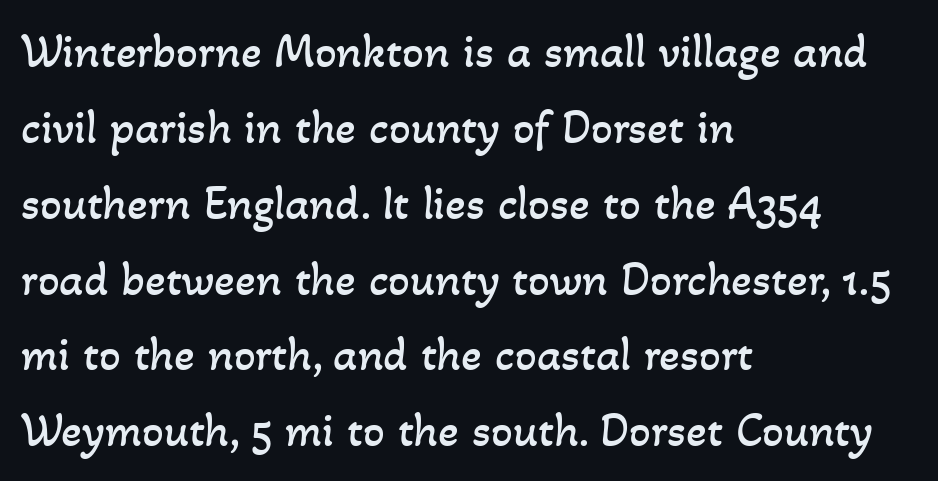
{"bold": "no", "weight": "regular", "width": "normal", "stroke_contrast": "low", "x_height": "small", "monospaced": "no", "underline": "no", "align": "left", "line_spacing": "normal", "line_spacing_ratio": 1.58, "letter_spacing": "normal", "letter_spacing_em": 0.0, "glyph_px": 48}
